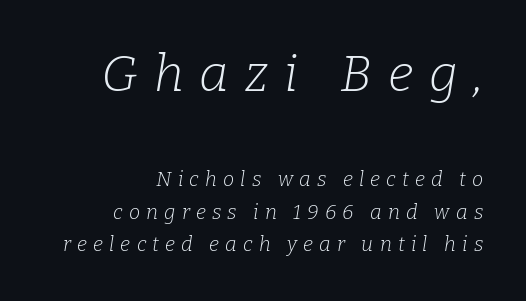
The image shows 51 px light serif type, italic (leaning right); set right-aligned, normal line spacing (1.63x), unusually wide letter spacing (+0.31 em), not underlined; the first (top) block is 2.55x larger; low stroke contrast and a medium x-height.
